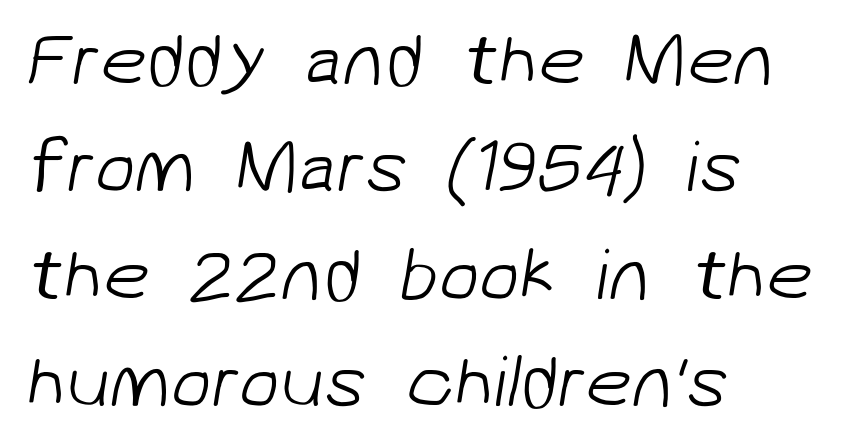
One-word summary of the alignment: left. What kind of face is this? One without serifs — a sans. The strokes are not fattened; the text isn't bold. Clear beneath every line of the passage.
